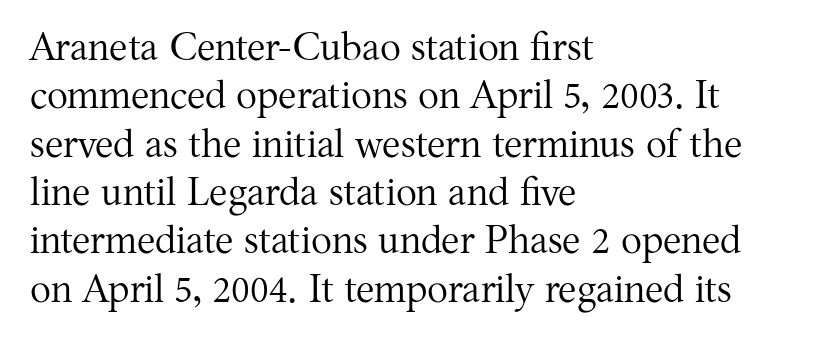
The lettering holds an erect, upright posture throughout. Line starts are locked; line ends wander. Caption: face not bold, strokes unweighted. Character widths vary here, with narrow letters taking less room than wide ones.
